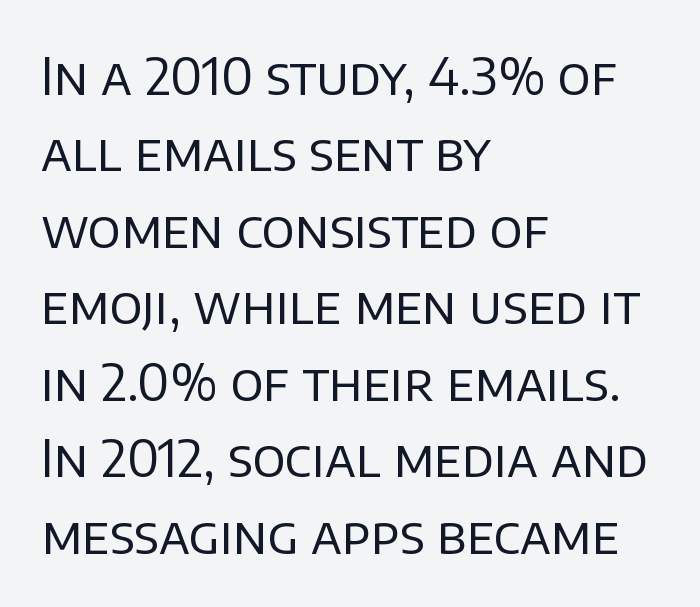
The string is rendered with underlining switched off. Typographically, this falls in the sans-serif category. This reads as an unemphasized weight, regular at the heaviest. Visually the block forms a straight wall on the left and a jagged coastline on the right. Leading matches the norm, producing a regular column. No italicization has been applied; the sample stays upright.
